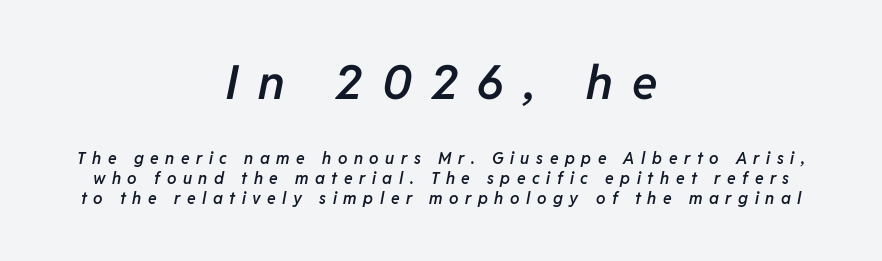
The image shows 47 px semibold type, italic (leaning right); set centered, normal line spacing (1.25x), unusually wide letter spacing (+0.41 em), not underlined; the first (top) block is 2.94x larger; low stroke contrast and a medium x-height.
